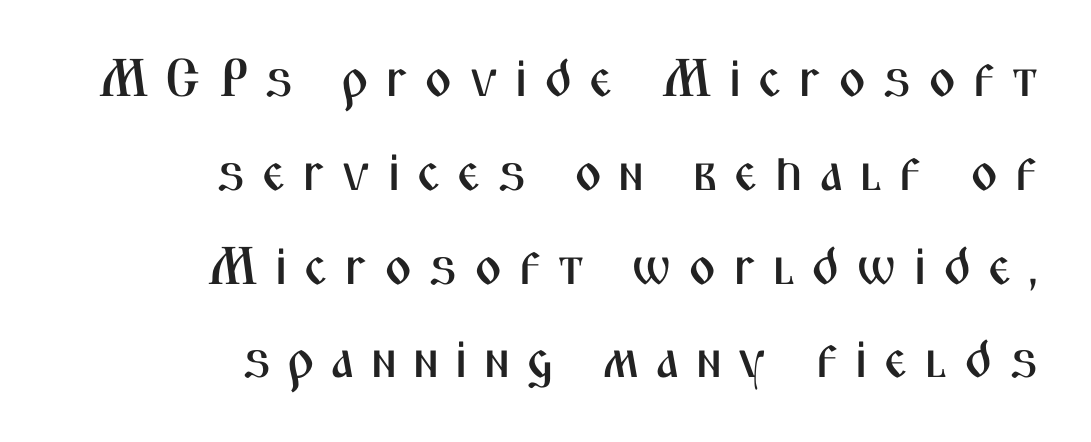
The image shows 53 px condensed sans-serif type, upright; set right-aligned, line spacing 1.77x, unusually wide letter spacing (+0.3 em), not underlined; medium stroke contrast and a medium x-height.
